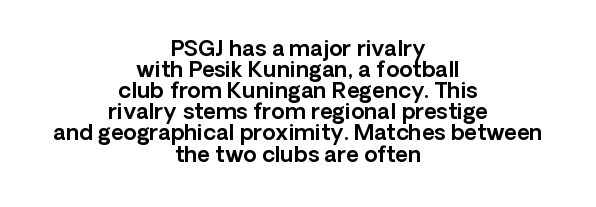
The image shows 22 px text type, upright; set centered, tight line spacing (0.96x), normal letter spacing, not underlined.
